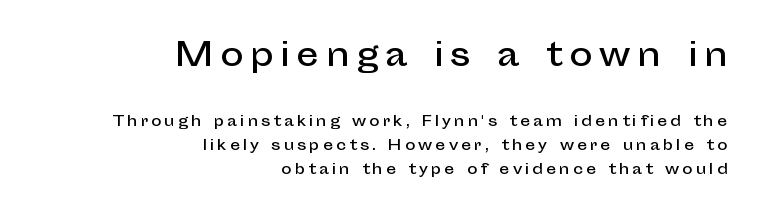
Short note: letters widely spaced. No italicization has been applied; the sample stays upright. Right-aligned paragraph, ragged on the left. Unmarked baselines from the first word to the last. The letters advance in unequal steps, a hallmark of proportional type. Check where the strokes stop: nothing finishes them off — pure sans.
